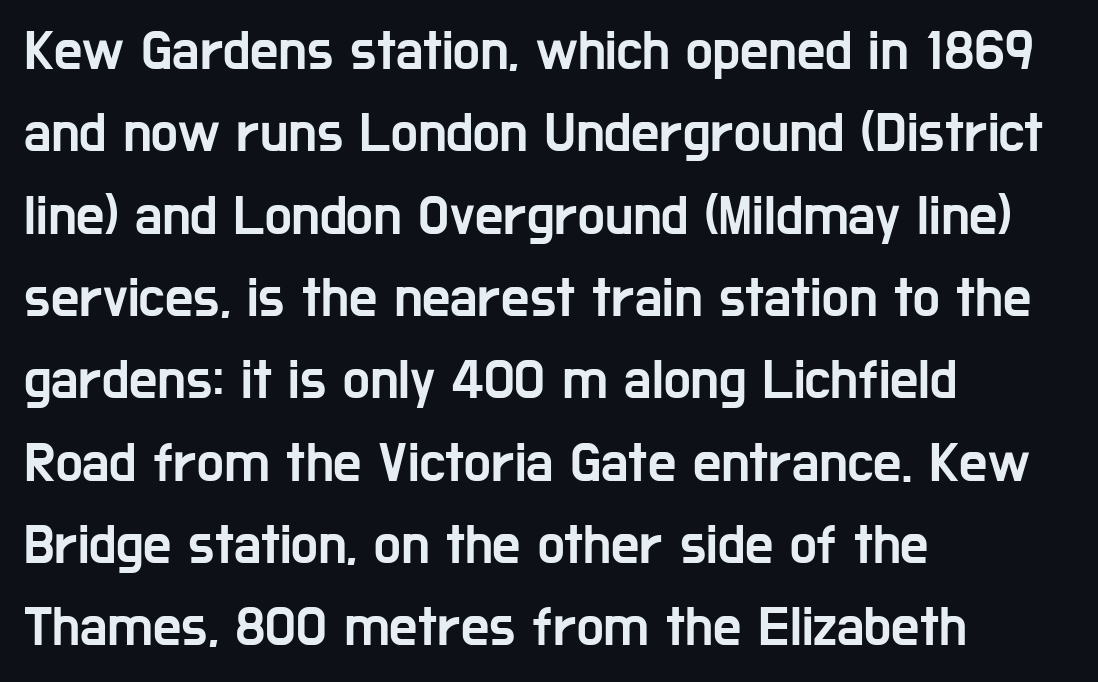
Q: Is the text italic (slanted)? A: No, it is upright.
Q: Is the typeface a serif or a sans-serif typeface? A: Sans-serif.
Q: Is the text underlined? A: No.
Q: How is the paragraph aligned? A: Left-aligned.
Q: Is the spacing between letters normal or unusually wide? A: Normal.
Q: Is the spacing between lines tight, normal or loose? A: Normal.
Q: Width (condensed, normal, or wide)? A: Condensed.
Q: Stroke contrast? A: Low.
Q: x-height? A: Medium.
Q: Monospaced? A: No.
